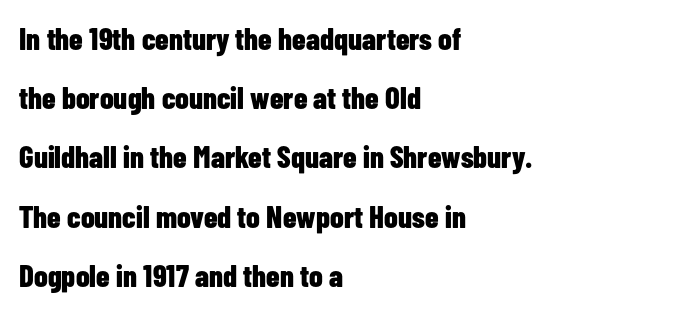
{"serif": "no", "italic": "no", "bold": "yes", "weight": "bold", "width": "condensed", "stroke_contrast": "low", "x_height": "medium", "monospaced": "no", "underline": "no", "align": "left", "line_spacing": "loose", "line_spacing_ratio": 1.91, "letter_spacing": "normal", "letter_spacing_em": 0.0, "glyph_px": 31}
